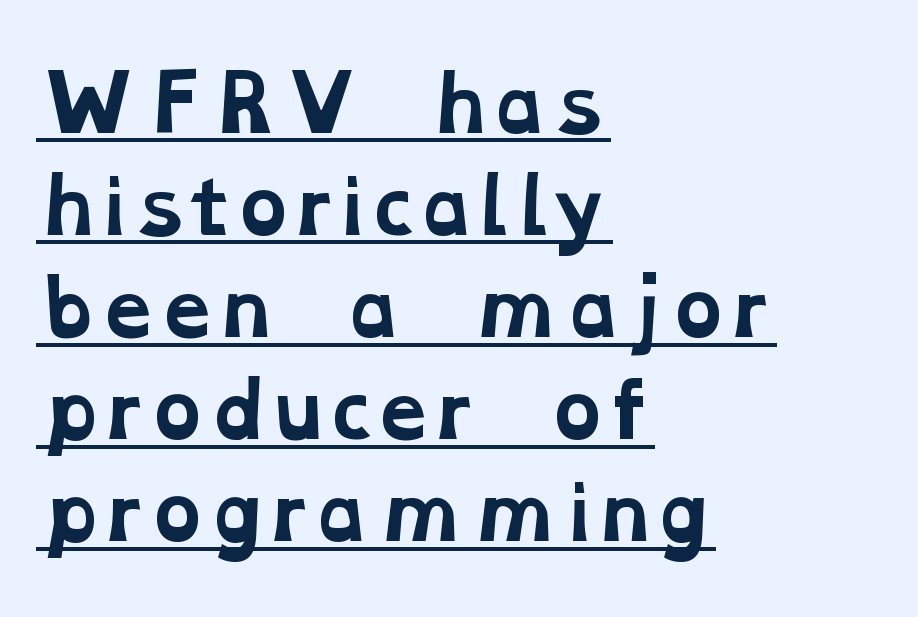
{"serif": "yes", "bold": "yes", "weight": "bold", "width": "wide", "stroke_contrast": "low", "x_height": "medium", "monospaced": "no", "underline": "yes", "align": "left", "line_spacing": "normal", "line_spacing_ratio": 1.38, "letter_spacing": "normal", "letter_spacing_em": 0.0, "glyph_px": 74}
